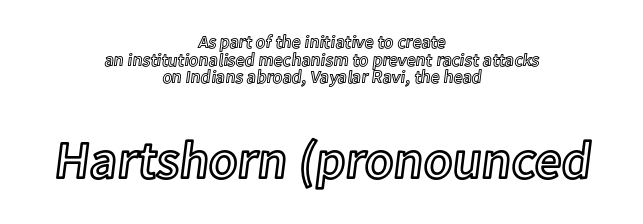
{"width": "normal", "x_height": "medium", "monospaced": "no", "underline": "no", "align": "center", "line_spacing": "tight", "line_spacing_ratio": 0.98, "letter_spacing": "normal", "letter_spacing_em": 0.0, "larger_block": "second", "size_ratio": 2.94, "glyph_px": 53}
